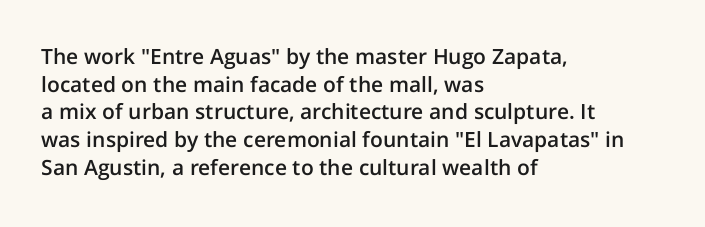
Q: Is the text bold? A: Semi-bold.
Q: Is the text italic (slanted)? A: No, it is upright.
Q: Is the text underlined? A: No.
Q: How is the paragraph aligned? A: Left-aligned.
Q: Is the spacing between letters normal or unusually wide? A: Normal.
Q: Is the spacing between lines tight, normal or loose? A: Normal.
